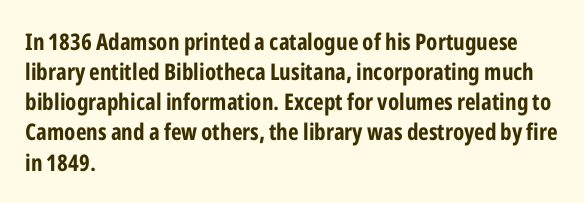
The image shows 23 px bold type, upright; set left-aligned, normal line spacing (1.31x), normal letter spacing, not underlined.
